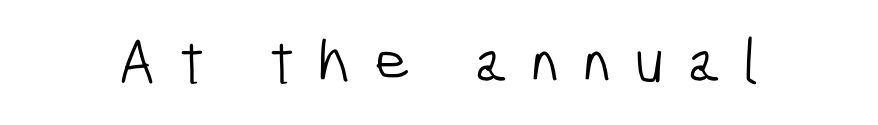
{"serif": "no", "bold": "no", "weight": "light", "width": "condensed", "stroke_contrast": "low", "x_height": "medium", "monospaced": "no", "underline": "no", "letter_spacing": "wide", "letter_spacing_em": 0.38, "glyph_px": 62}
